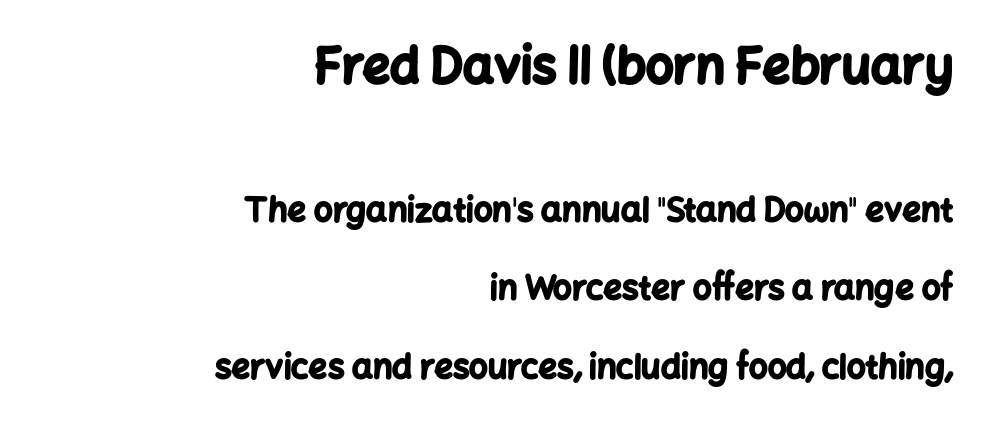
Q: Is the text bold? A: Yes.
Q: Is the text italic (slanted)? A: No, it is upright.
Q: Is the typeface a serif or a sans-serif typeface? A: Sans-serif.
Q: Is the text underlined? A: No.
Q: How is the paragraph aligned? A: Right-aligned.
Q: Is the spacing between letters normal or unusually wide? A: Normal.
Q: Is the spacing between lines tight, normal or loose? A: Loose.
Q: Which block of text is set in a larger size, the first (top) or the second (bottom)? A: The first (top) one.
Q: Width (condensed, normal, or wide)? A: Normal.
Q: Stroke contrast? A: Low.
Q: x-height? A: Medium.
Q: Monospaced? A: No.
